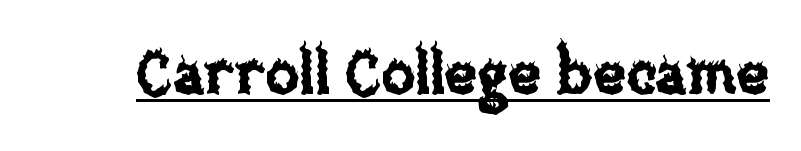
{"italic": "no", "width": "normal", "stroke_contrast": "low", "x_height": "large", "monospaced": "no", "underline": "yes", "letter_spacing": "normal", "letter_spacing_em": 0.0, "glyph_px": 62}
